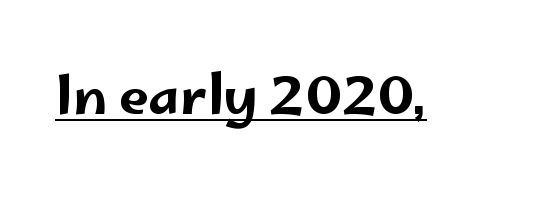
{"serif": "no", "italic": "no", "width": "wide", "stroke_contrast": "low", "x_height": "small", "monospaced": "no", "underline": "yes", "letter_spacing": "normal", "letter_spacing_em": 0.0, "glyph_px": 53}
